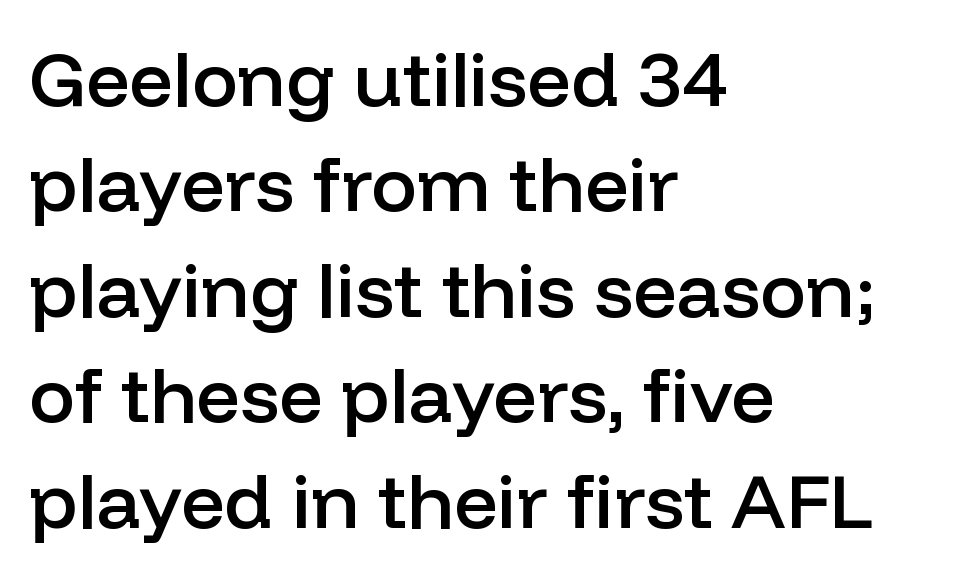
{"serif": "no", "italic": "no", "bold": "semi", "weight": "semibold", "width": "normal", "stroke_contrast": "low", "x_height": "medium", "monospaced": "no", "underline": "no", "align": "left", "line_spacing": "normal", "line_spacing_ratio": 1.37, "letter_spacing": "normal", "letter_spacing_em": 0.0, "glyph_px": 77}
